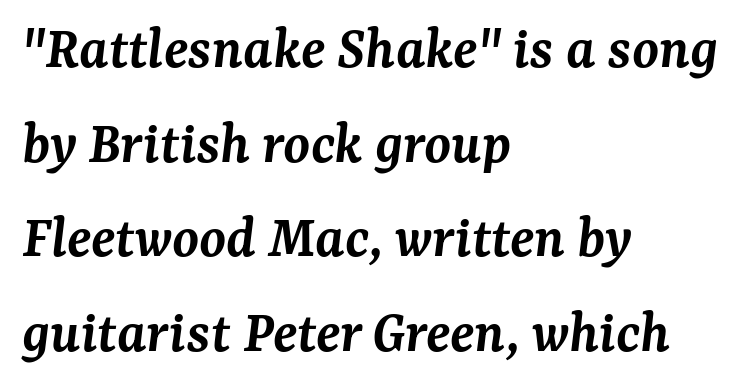
Vertical spacing — default. Each row of text sits above clean, open space. The axis of the letterforms is tilted away from vertical. Spacing verdict: proportional, widths tailored to each character.
